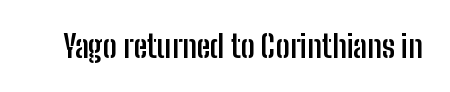
The image shows 31 px semibold, condensed sans-serif type, upright; set normal letter spacing, not underlined; low stroke contrast and a medium x-height.
